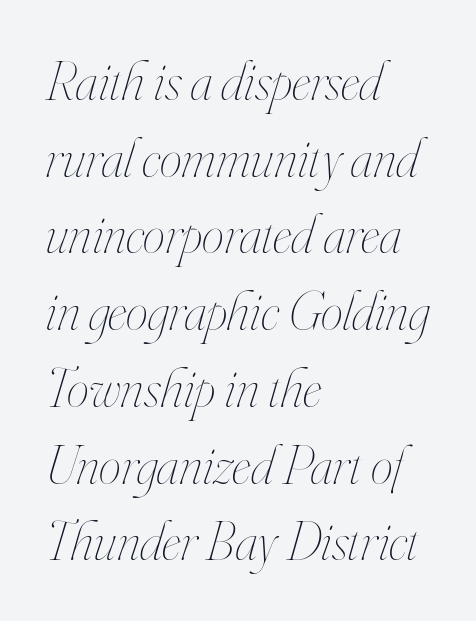
Does extra space separate the letters? No, they use regular spacing. Characters are canted at an angle relative to the baseline's perpendicular. The setting favours the left margin, as ordinary paragraphs usually do. This is not heavy type; no bold has been used. Proportional: the letters do not fall into vertical columns.
